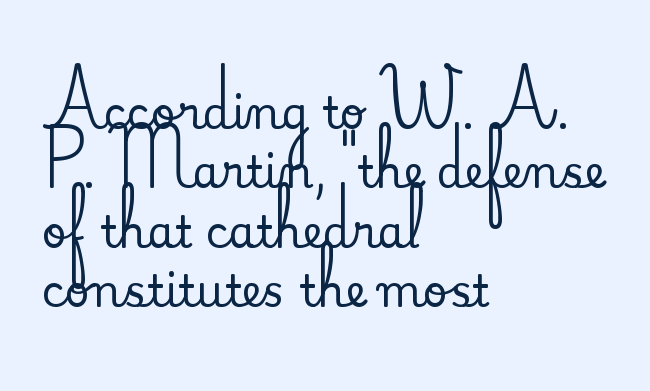
{"serif": "yes", "italic": "no", "width": "normal", "stroke_contrast": "medium", "x_height": "small", "monospaced": "no", "underline": "no", "align": "left", "line_spacing": "normal", "line_spacing_ratio": 1.35, "letter_spacing": "normal", "letter_spacing_em": 0.0, "glyph_px": 44}
